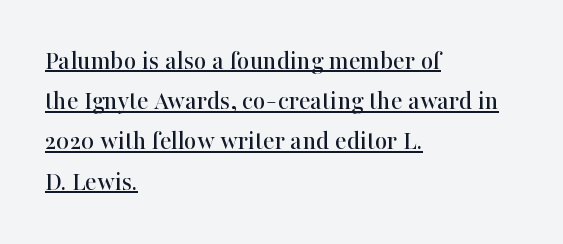
{"italic": "no", "underline": "yes", "align": "left", "line_spacing": "normal", "line_spacing_ratio": 1.49, "letter_spacing": "normal", "letter_spacing_em": 0.0, "glyph_px": 27}
